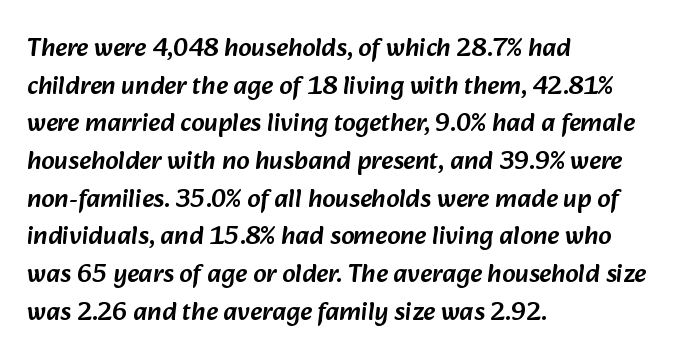
The image shows 26 px text type; set left-aligned, normal line spacing (1.45x), normal letter spacing, not underlined.
